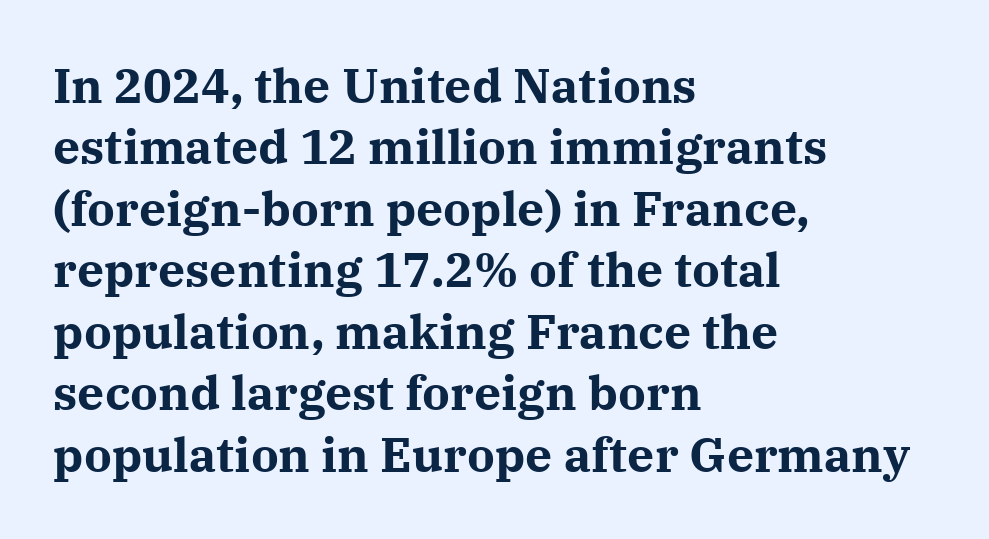
Q: Is the text bold? A: Yes.
Q: Is the text italic (slanted)? A: No, it is upright.
Q: Is the typeface a serif or a sans-serif typeface? A: Serif.
Q: Is the text underlined? A: No.
Q: How is the paragraph aligned? A: Left-aligned.
Q: Is the spacing between letters normal or unusually wide? A: Normal.
Q: Is the spacing between lines tight, normal or loose? A: Normal.
Q: Width (condensed, normal, or wide)? A: Normal.
Q: Stroke contrast? A: Medium.
Q: x-height? A: Medium.
Q: Monospaced? A: No.
